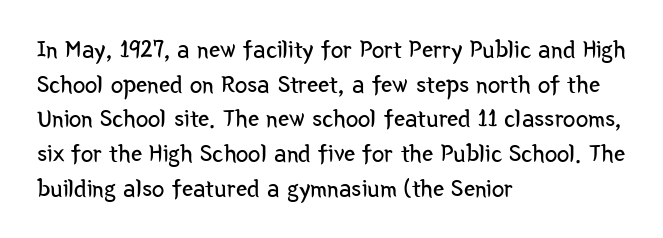
The letters stand straight up with perfectly vertical stems. The typesetter chose a ragged-right arrangement here. What's the leading like? Ordinary, nothing unusual. Nothing unusual about the tracking: characters are spaced as the font intends. Is the stroke heavy? The answer is a plain regular-or-lighter.
